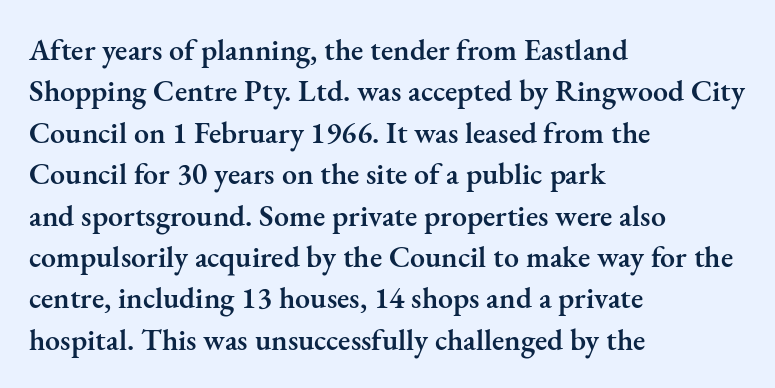
You could call the tracking neutral — neither tight nor loose. Every letter is mildly thick-stroked: semibold rather than bold. The designer went with a serif here, giving each stem small feet. The foot of each line stays bare and open. Tall strokes in this sample are plumb rather than angled. Which margin do the lines hug? The left one — the right edge is uneven.
